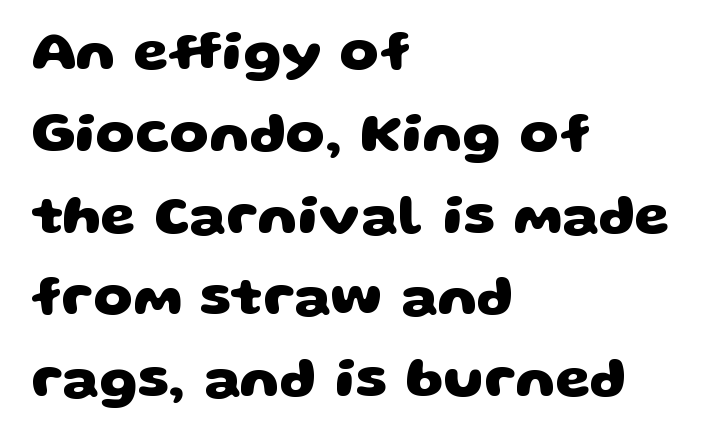
The image shows 56 px heavy, wide sans-serif type; set left-aligned, normal line spacing (1.46x), normal letter spacing, not underlined; low stroke contrast and a large x-height.
